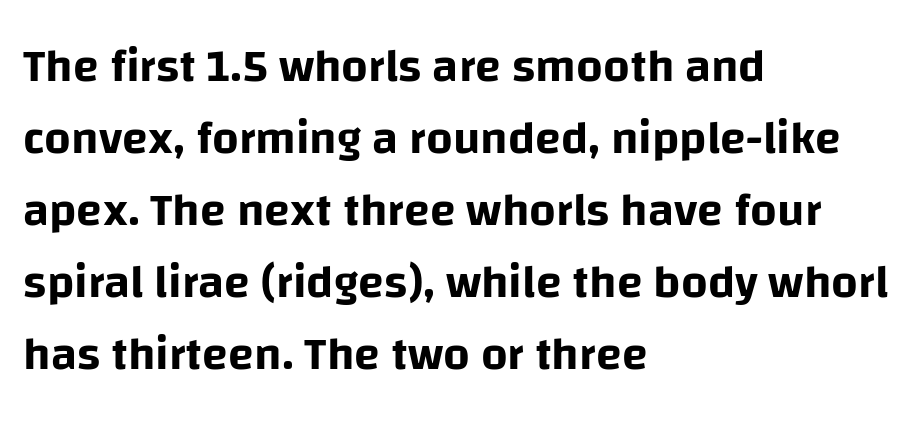
{"serif": "no", "italic": "no", "width": "normal", "stroke_contrast": "low", "x_height": "large", "monospaced": "no", "underline": "no", "align": "left", "line_spacing": "normal", "line_spacing_ratio": 1.53, "letter_spacing": "normal", "letter_spacing_em": 0.0, "glyph_px": 47}
